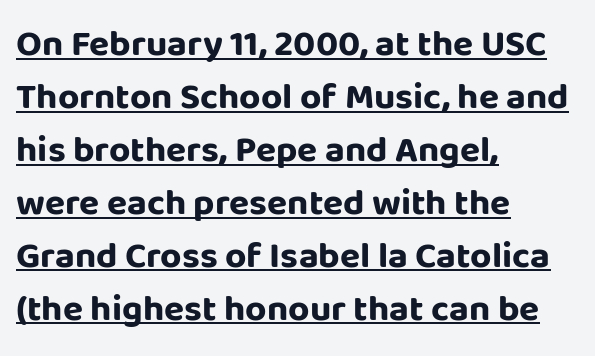
Look at the tracking — it's just the regular setting, nothing added. Descenders here cross a horizontal rule under the line. Typeset ragged right — the left edge is the straight one. Here the designer chose a conventional face with non-uniform glyph widths. Strokes here are thick enough to call this a true bold. The typography opts for an upright posture over an oblique one.
